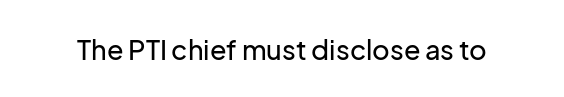
This rendering leaves character spacing at its baseline value. Has an underline been added? It has not. No italicization has been applied; the sample stays upright.
